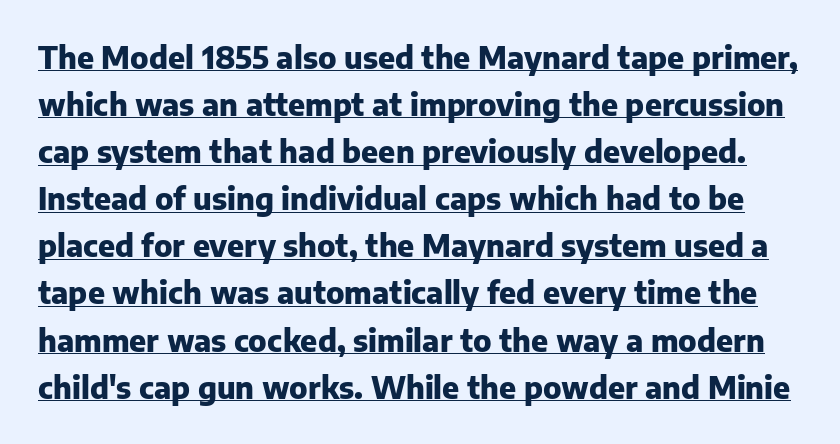
This sample carries an underscore along the baseline area. These lines carry a lot of weight — the face is fully bold. Designer's note — italics off, roman on. The letterforms sit shoulder to shoulder at normal distance.
